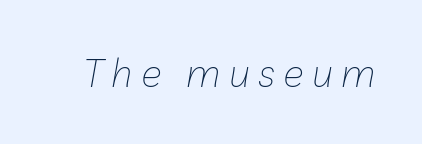
{"italic": "yes", "lean": "right", "slant_degrees": 10, "bold": "no", "weight": "thin", "width": "normal", "stroke_contrast": "low", "x_height": "medium", "monospaced": "no", "underline": "no", "letter_spacing": "wide", "letter_spacing_em": 0.21, "glyph_px": 39}
